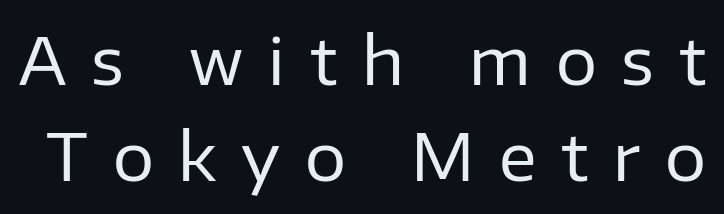
{"serif": "no", "italic": "no", "bold": "no", "weight": "regular", "width": "normal", "stroke_contrast": "low", "x_height": "medium", "monospaced": "no", "underline": "no", "line_spacing": "normal", "line_spacing_ratio": 1.47, "letter_spacing": "wide", "letter_spacing_em": 0.38, "glyph_px": 65}
